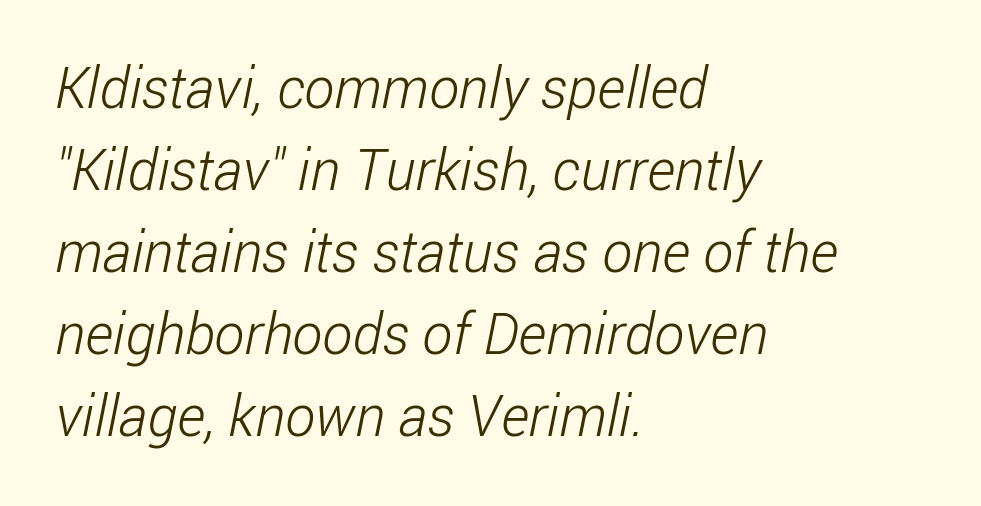
All the whitespace from short lines collects on the right. The passage shown is typed in a proportional face where columns would drift. Stems and bowls with no extra thickness — not bold. I'd call this a sans setting — the letters go barefoot. The type is set solid horizontally, with unmodified tracking.
